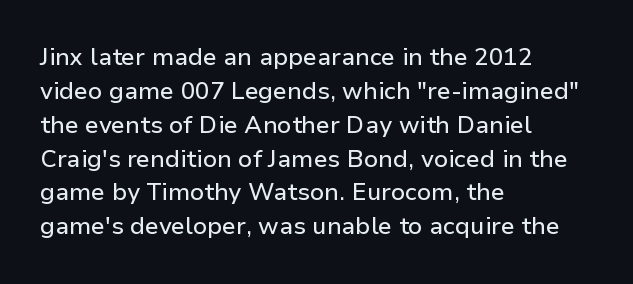
The image shows 24 px text type, upright; set left-aligned, normal line spacing (1.41x), normal letter spacing, not underlined.
